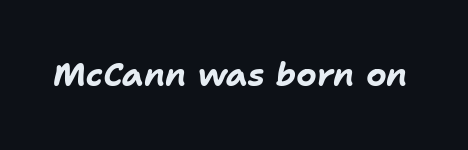
{"italic": "yes", "lean": "right", "slant_degrees": 11, "bold": "yes", "weight": "bold", "width": "normal", "stroke_contrast": "low", "x_height": "medium", "monospaced": "no", "underline": "no", "letter_spacing": "normal", "letter_spacing_em": 0.0, "glyph_px": 32}
